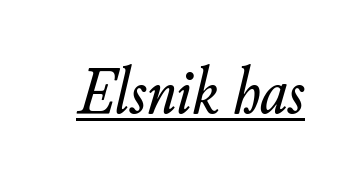
{"italic": "yes", "lean": "right", "slant_degrees": 11, "width": "normal", "stroke_contrast": "low", "x_height": "small", "monospaced": "no", "underline": "yes", "letter_spacing": "normal", "letter_spacing_em": 0.0, "glyph_px": 67}
